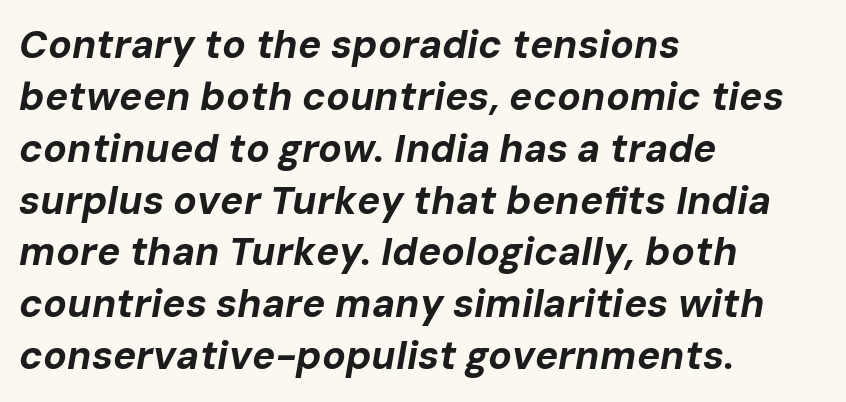
Q: Is the text bold? A: Yes.
Q: Is the text italic (slanted)? A: Yes, it leans right by about 10 degrees.
Q: Is the text underlined? A: No.
Q: How is the paragraph aligned? A: Left-aligned.
Q: Is the spacing between letters normal or unusually wide? A: Normal.
Q: Is the spacing between lines tight, normal or loose? A: Normal.
Q: Width (condensed, normal, or wide)? A: Normal.
Q: Stroke contrast? A: Low.
Q: x-height? A: Medium.
Q: Monospaced? A: No.
